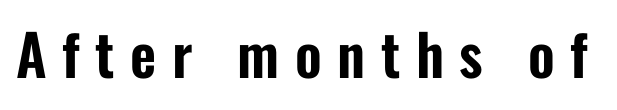
Honestly, the letter spacing is so wide it's the main thing you notice. The words here are not underlined. This sample has the flowing, uneven cadence of proportional lettering. The typography opts for an upright posture over an oblique one.
